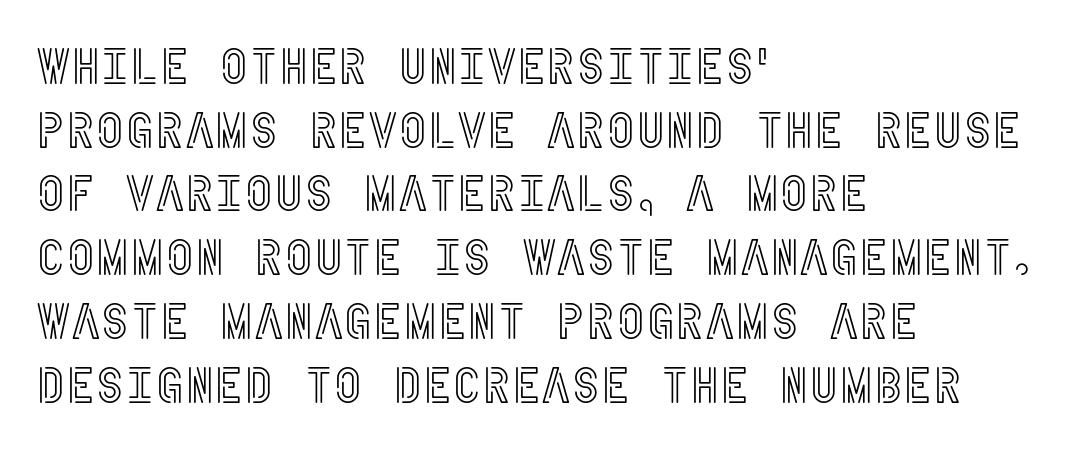
{"italic": "no", "width": "condensed", "x_height": "large", "underline": "no", "align": "left", "line_spacing": "normal", "line_spacing_ratio": 1.25, "letter_spacing": "normal", "letter_spacing_em": 0.0, "glyph_px": 51}
